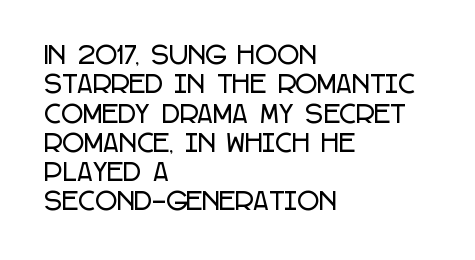
The lettering stays uniformly vertical, giving the passage a roman look. The letterforms sit shoulder to shoulder at normal distance. The setting favours the left margin, as ordinary paragraphs usually do. Decoration check: the copy has no underline.
